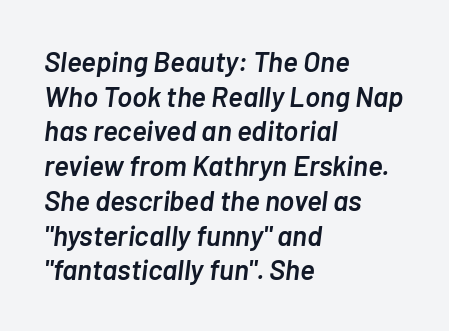
Q: Is the text bold? A: Semi-bold.
Q: Is the text italic (slanted)? A: Yes, it leans right by about 7 degrees.
Q: Is the text underlined? A: No.
Q: How is the paragraph aligned? A: Left-aligned.
Q: Is the spacing between letters normal or unusually wide? A: Normal.
Q: Width (condensed, normal, or wide)? A: Normal.
Q: Stroke contrast? A: Low.
Q: x-height? A: Medium.
Q: Monospaced? A: No.
